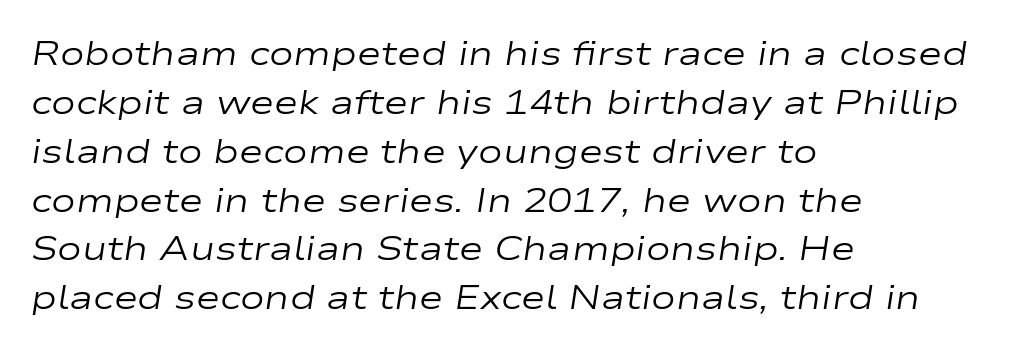
Q: Is the text bold? A: No.
Q: Is the text italic (slanted)? A: Yes, it leans right by about 9 degrees.
Q: Is the text underlined? A: No.
Q: How is the paragraph aligned? A: Left-aligned.
Q: Is the spacing between letters normal or unusually wide? A: Normal.
Q: Is the spacing between lines tight, normal or loose? A: Normal.
Q: Width (condensed, normal, or wide)? A: Wide.
Q: Stroke contrast? A: Low.
Q: x-height? A: Medium.
Q: Monospaced? A: No.
